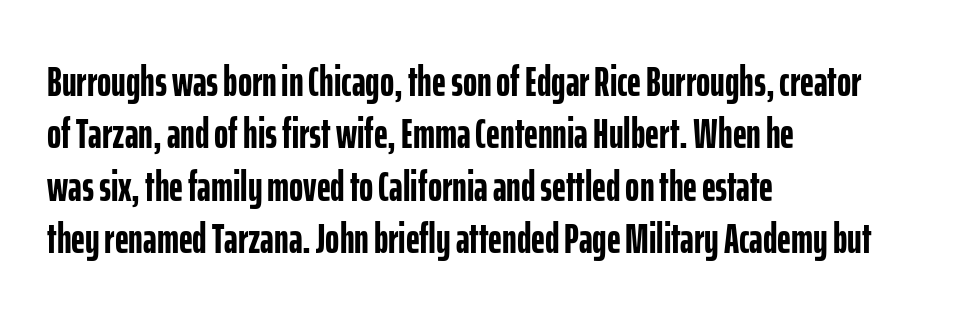
The image shows 43 px semibold, condensed sans-serif type, upright; set left-aligned, line spacing 1.22x, normal letter spacing, not underlined; low stroke contrast and a medium x-height.
